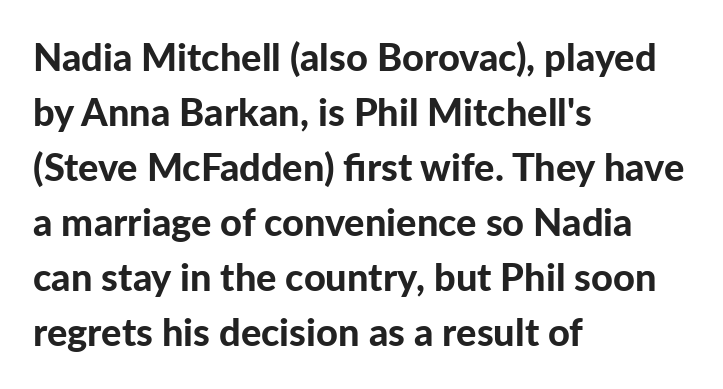
{"serif": "no", "italic": "no", "bold": "yes", "weight": "bold", "width": "normal", "stroke_contrast": "low", "x_height": "medium", "monospaced": "no", "underline": "no", "align": "left", "line_spacing": "normal", "line_spacing_ratio": 1.45, "letter_spacing": "normal", "letter_spacing_em": 0.0, "glyph_px": 38}
